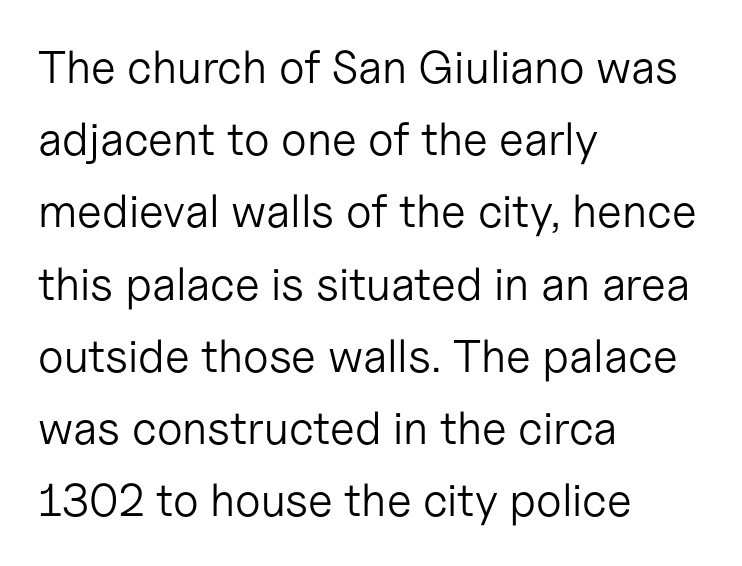
{"serif": "no", "italic": "no", "bold": "no", "weight": "light", "width": "normal", "stroke_contrast": "low", "x_height": "medium", "monospaced": "no", "underline": "no", "align": "left", "line_spacing": "normal", "line_spacing_ratio": 1.57, "letter_spacing": "normal", "letter_spacing_em": 0.0, "glyph_px": 46}
